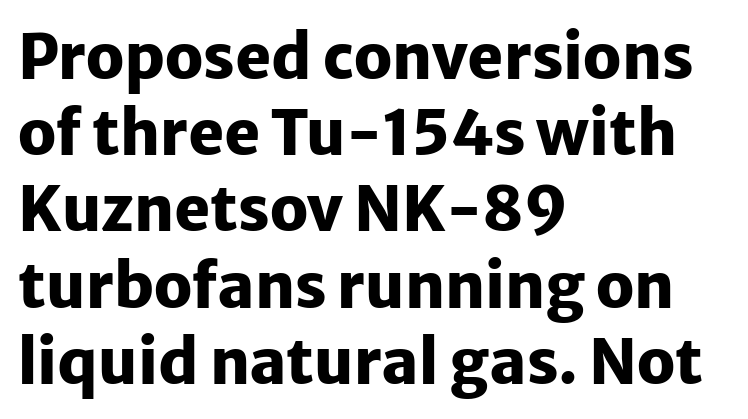
Q: Is the text bold? A: Yes.
Q: Is the text italic (slanted)? A: No, it is upright.
Q: Is the typeface a serif or a sans-serif typeface? A: Sans-serif.
Q: Is the text underlined? A: No.
Q: How is the paragraph aligned? A: Left-aligned.
Q: Is the spacing between letters normal or unusually wide? A: Normal.
Q: Is the spacing between lines tight, normal or loose? A: Normal.
Q: Width (condensed, normal, or wide)? A: Normal.
Q: Stroke contrast? A: Low.
Q: x-height? A: Medium.
Q: Monospaced? A: No.
